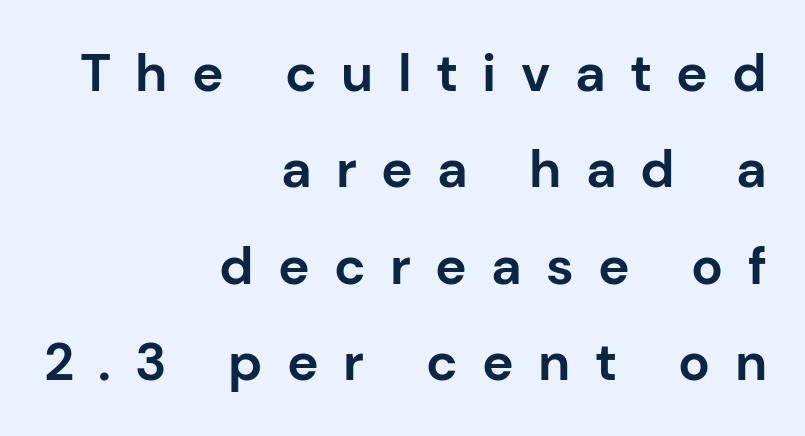
Does the weight exceed regular? Yes, all the way to bold. These lines have a slow, spaced-out rhythm from letter to letter. This sample uses an upright cut, with every glyph sitting square on the baseline. The rendering anchors every line to the right-hand side.
